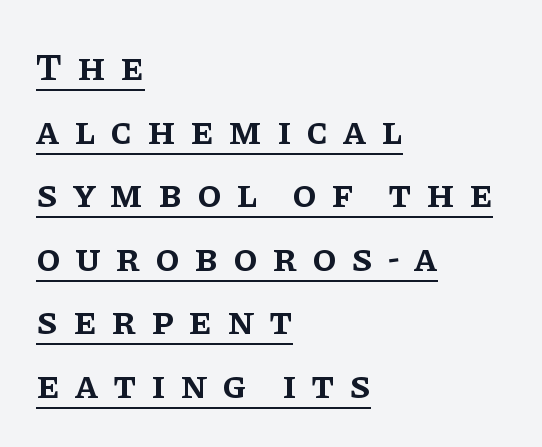
Q: Is the text bold? A: Semi-bold.
Q: Is the text italic (slanted)? A: No, it is upright.
Q: Is the typeface a serif or a sans-serif typeface? A: Serif.
Q: Is the text underlined? A: Yes.
Q: How is the paragraph aligned? A: Left-aligned.
Q: Is the spacing between letters normal or unusually wide? A: Unusually wide.
Q: Is the spacing between lines tight, normal or loose? A: Normal.
Q: Width (condensed, normal, or wide)? A: Normal.
Q: Stroke contrast? A: Low.
Q: x-height? A: Large.
Q: Monospaced? A: No.
